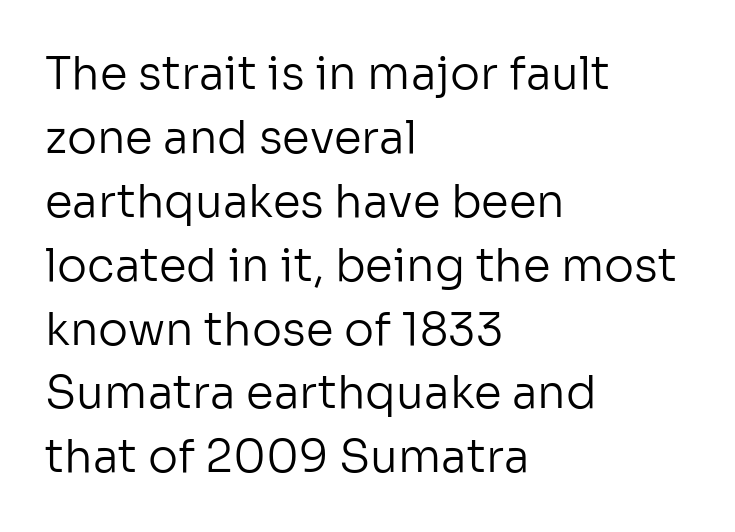
The image shows 45 px regular-weight sans-serif type, upright; set left-aligned, normal line spacing (1.42x), normal letter spacing, not underlined; low stroke contrast and a medium x-height.
